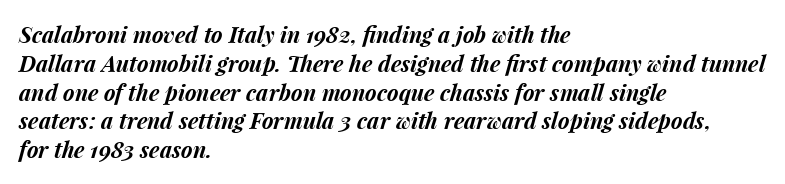
Q: Is the text bold? A: Yes.
Q: Is the text italic (slanted)? A: Yes, it leans right by about 15 degrees.
Q: Is the text underlined? A: No.
Q: How is the paragraph aligned? A: Left-aligned.
Q: Is the spacing between letters normal or unusually wide? A: Normal.
Q: Is the spacing between lines tight, normal or loose? A: Normal.
